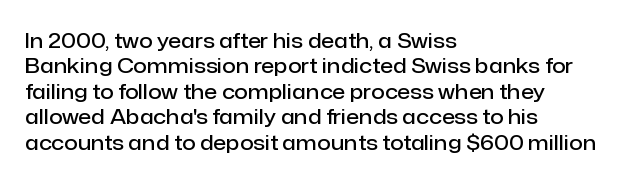
Characters follow at the spacing the type designer built in. Quick note: underline off. Line beginnings align vertically; line endings do not. Does the lettering tilt? It doesn't — this is upright. This is moderately heavy type, rendered in semibold.
